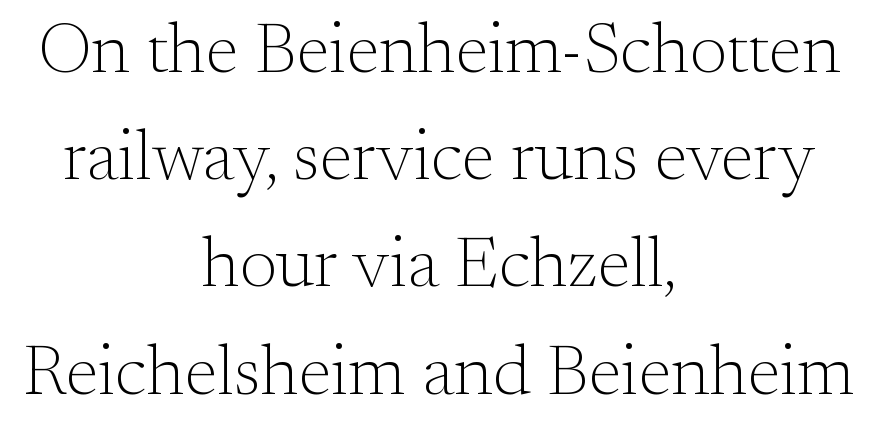
Q: Is the text bold? A: No.
Q: Is the text italic (slanted)? A: No, it is upright.
Q: Is the typeface a serif or a sans-serif typeface? A: Serif.
Q: Is the text underlined? A: No.
Q: How is the paragraph aligned? A: Centered.
Q: Is the spacing between letters normal or unusually wide? A: Normal.
Q: Is the spacing between lines tight, normal or loose? A: Normal.
Q: Width (condensed, normal, or wide)? A: Normal.
Q: Stroke contrast? A: Medium.
Q: x-height? A: Small.
Q: Monospaced? A: No.
